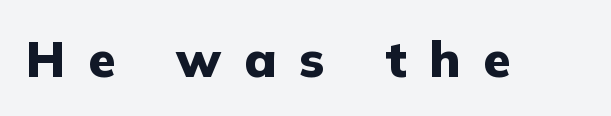
Style check: upright. I'd call this a sans setting — the letters go barefoot. The passage shown has open, widely tracked lettering throughout. Glance below the letters and you will spot only blank space.
